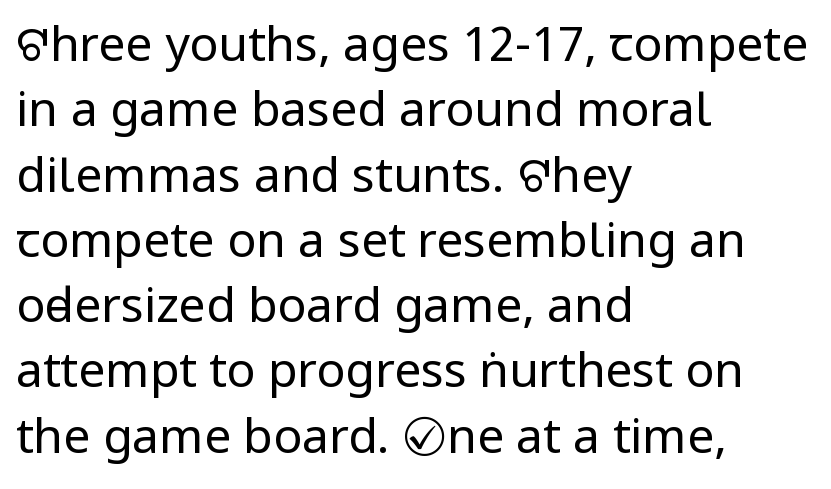
Q: Is the text bold? A: No.
Q: Is the text italic (slanted)? A: No, it is upright.
Q: Is the typeface a serif or a sans-serif typeface? A: Sans-serif.
Q: Is the text underlined? A: No.
Q: How is the paragraph aligned? A: Left-aligned.
Q: Is the spacing between letters normal or unusually wide? A: Normal.
Q: Is the spacing between lines tight, normal or loose? A: Normal.
Q: Width (condensed, normal, or wide)? A: Condensed.
Q: Stroke contrast? A: Low.
Q: x-height? A: Large.
Q: Monospaced? A: No.
